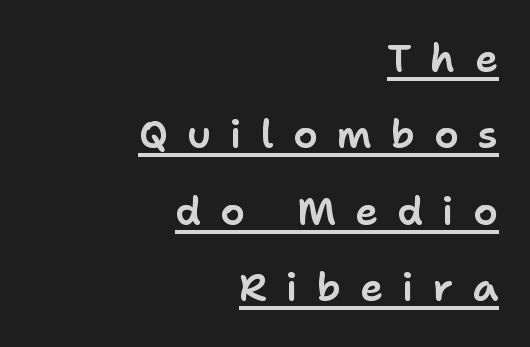
Q: Is the text italic (slanted)? A: No, it is upright.
Q: Is the typeface a serif or a sans-serif typeface? A: Sans-serif.
Q: Is the text underlined? A: Yes.
Q: How is the paragraph aligned? A: Right-aligned.
Q: Is the spacing between letters normal or unusually wide? A: Unusually wide.
Q: Is the spacing between lines tight, normal or loose? A: Loose.
Q: Width (condensed, normal, or wide)? A: Normal.
Q: Stroke contrast? A: Low.
Q: x-height? A: Medium.
Q: Monospaced? A: No.
